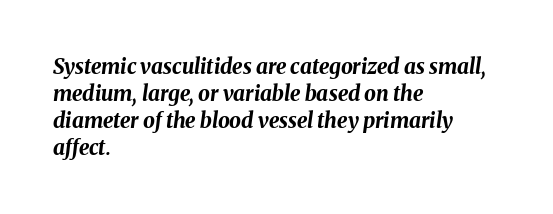
{"italic": "yes", "lean": "right", "slant_degrees": 8, "bold": "yes", "underline": "no", "align": "left", "line_spacing": "normal", "line_spacing_ratio": 1.28, "letter_spacing": "normal", "letter_spacing_em": 0.0, "glyph_px": 21}
